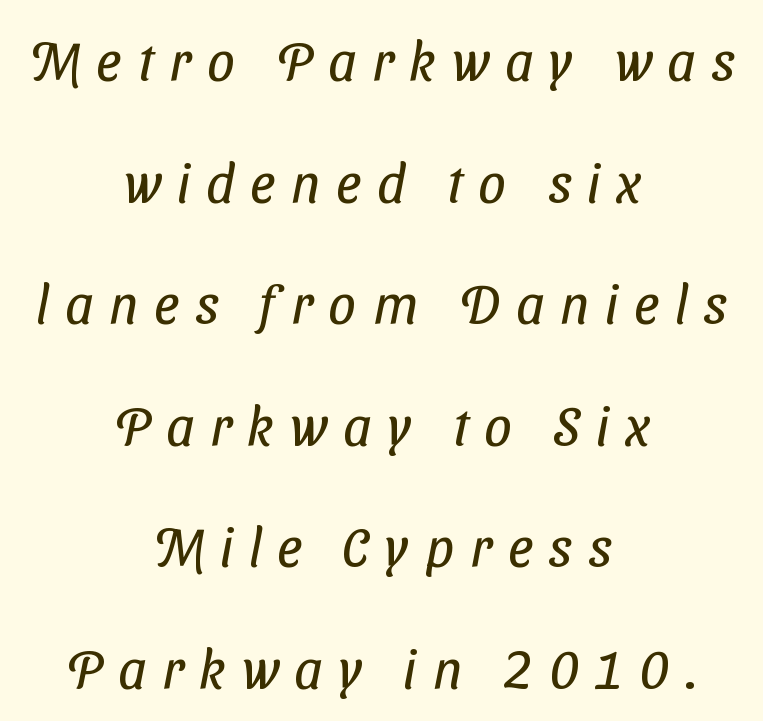
The image shows 55 px regular-weight, condensed sans-serif type; set centered, loose line spacing (2.21x), unusually wide letter spacing (+0.29 em), not underlined; low stroke contrast and a medium x-height.
